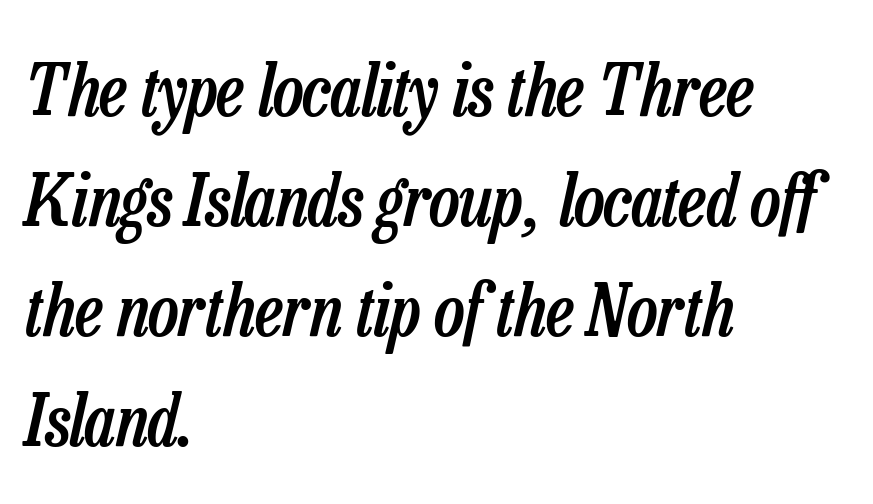
The designer left line spacing at the default. The face used here is rendered with its standard letterfit. What weight is shown? A semibold, between regular and bold. You could not count columns in this text — the font is proportionally spaced.
